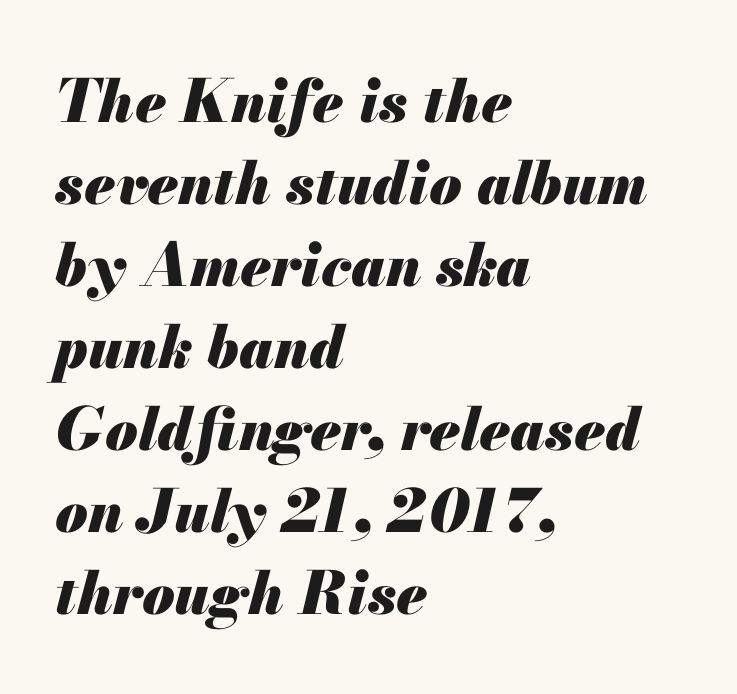
The image shows 59 px heavy type, italic (leaning right); set left-aligned, normal line spacing (1.39x), normal letter spacing, not underlined; medium stroke contrast and a small x-height.
